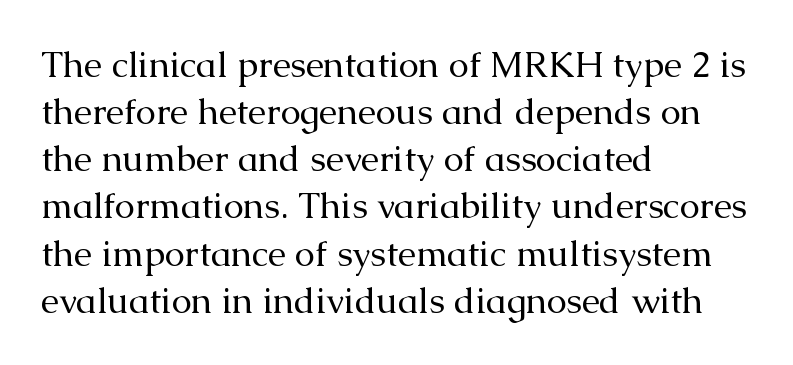
The image shows 36 px regular-weight serif type, upright; set left-aligned, normal line spacing (1.31x), normal letter spacing, not underlined; medium stroke contrast and a medium x-height.
